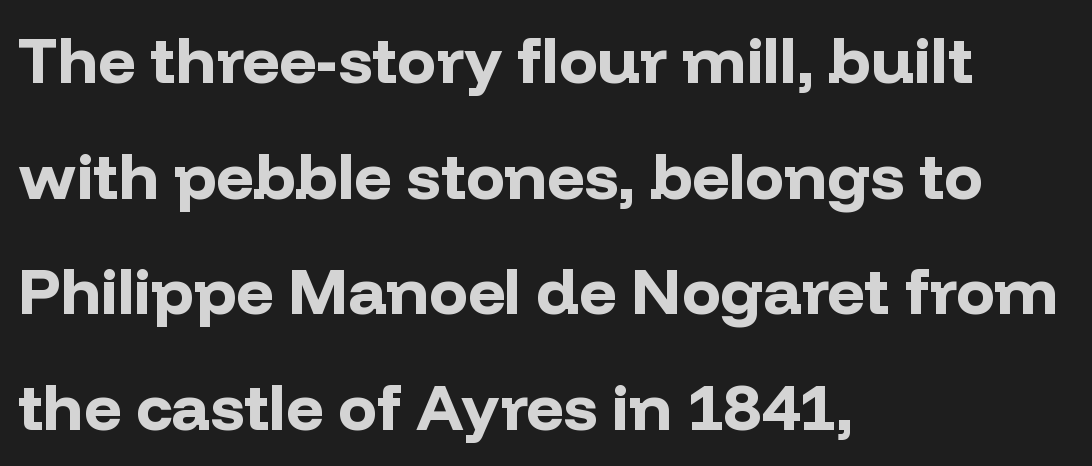
Q: Is the text bold? A: Yes.
Q: Is the text italic (slanted)? A: No, it is upright.
Q: Is the typeface a serif or a sans-serif typeface? A: Sans-serif.
Q: Is the text underlined? A: No.
Q: How is the paragraph aligned? A: Left-aligned.
Q: Is the spacing between letters normal or unusually wide? A: Normal.
Q: Width (condensed, normal, or wide)? A: Normal.
Q: Stroke contrast? A: Low.
Q: x-height? A: Medium.
Q: Monospaced? A: No.
